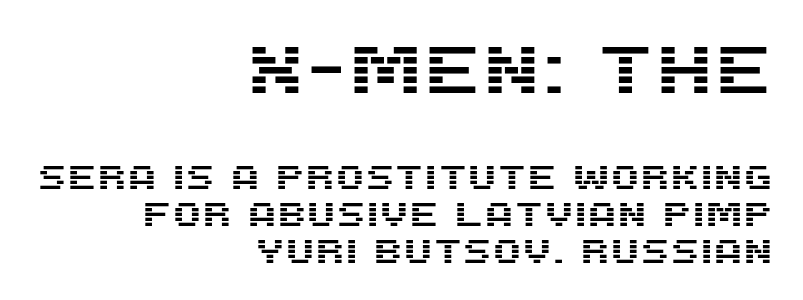
{"serif": "no", "italic": "no", "width": "normal", "stroke_contrast": "medium", "x_height": "large", "monospaced": "no", "underline": "no", "align": "right", "line_spacing": "tight", "line_spacing_ratio": 1.09, "letter_spacing": "normal", "letter_spacing_em": 0.0, "larger_block": "first", "size_ratio": 1.97, "glyph_px": 67}
